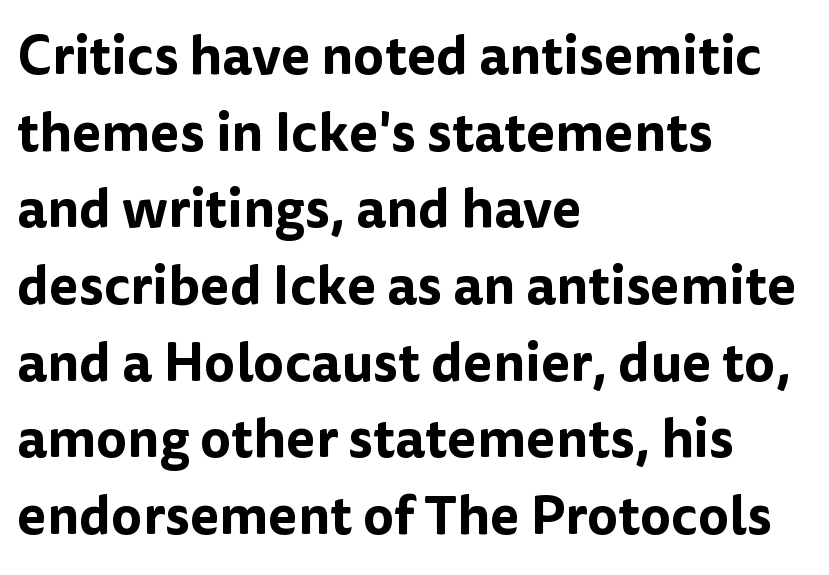
In terms of posture, this sample is upright. Words appear dense and cohesive because spacing is normal. Every row of glyphs begins at an identical x-position on the left. Baseline-to-baseline distance is the conventional proportion of letter height. The face used here is a sans, in the tradition of grotesques and geometrics.
